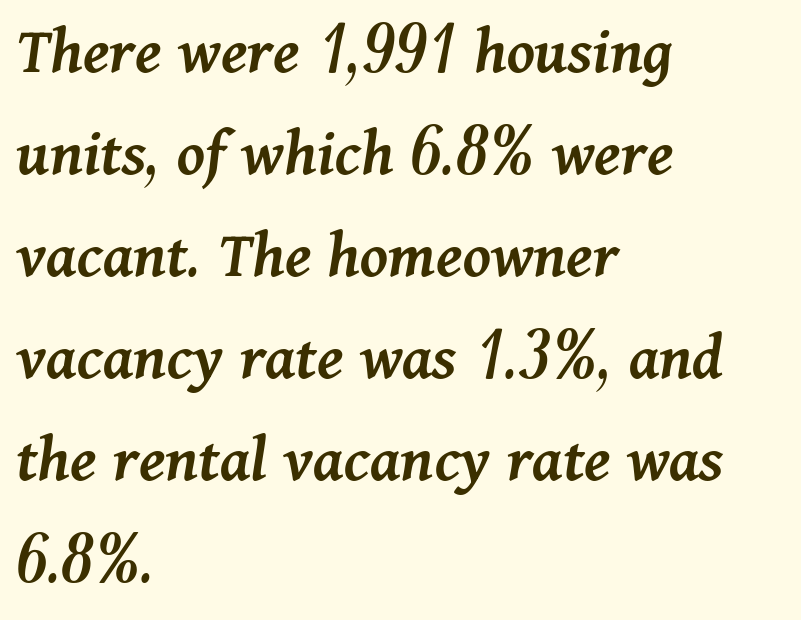
Q: Is the text bold? A: Semi-bold.
Q: Is the text italic (slanted)? A: Yes, it leans right by about 11 degrees.
Q: Is the text underlined? A: No.
Q: How is the paragraph aligned? A: Left-aligned.
Q: Is the spacing between letters normal or unusually wide? A: Normal.
Q: Is the spacing between lines tight, normal or loose? A: Normal.
Q: Width (condensed, normal, or wide)? A: Normal.
Q: Stroke contrast? A: Medium.
Q: x-height? A: Medium.
Q: Monospaced? A: No.
